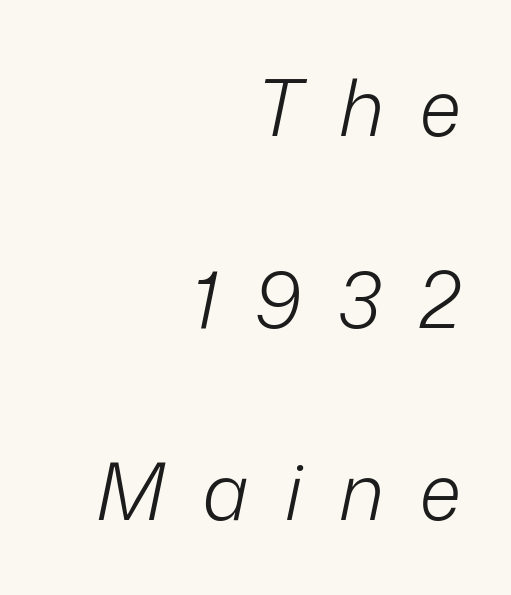
The image shows 78 px light type, italic (leaning right); set right-aligned, loose line spacing (2.46x), unusually wide letter spacing (+0.47 em), not underlined; low stroke contrast and a medium x-height.
